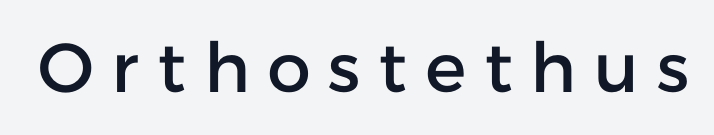
The image shows 69 px sans-serif type, upright; set unusually wide letter spacing (+0.26 em), not underlined; low stroke contrast and a medium x-height.
